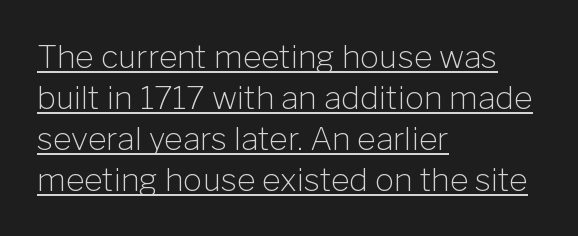
Note: no serifs on the glyphs. This is not heavy type; no bold has been used. Notice how the stems are strictly vertical — no italics here. A typographer would call this underscored text. Default kerning and tracking; the words read as compact shapes. Horizontal bands of white between lines are of average thickness.
